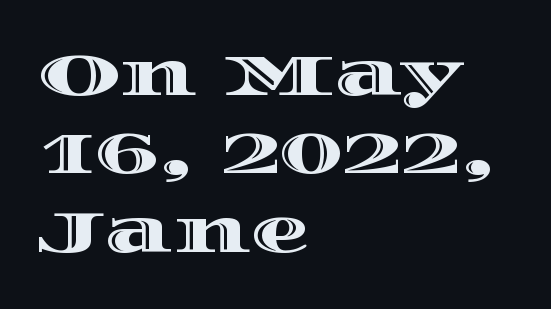
The baseline area is clear. This sample has the flowing, uneven cadence of proportional lettering. Rows of type keep a routine distance in the vertical direction. Does the copy run flush right? No — it runs flush left. When letters stand straight like this, we call the style roman or upright. Tracking here is standard; glyphs follow each other at the usual distance.
